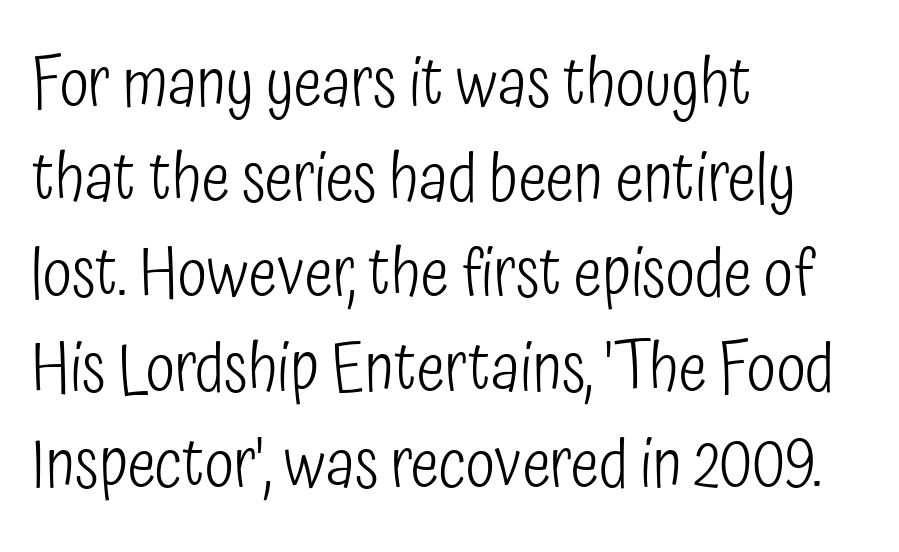
Q: Is the text bold? A: No.
Q: Is the text italic (slanted)? A: No, it is upright.
Q: Is the typeface a serif or a sans-serif typeface? A: Sans-serif.
Q: Is the text underlined? A: No.
Q: How is the paragraph aligned? A: Left-aligned.
Q: Is the spacing between letters normal or unusually wide? A: Normal.
Q: Is the spacing between lines tight, normal or loose? A: Normal.
Q: Width (condensed, normal, or wide)? A: Condensed.
Q: Stroke contrast? A: Low.
Q: x-height? A: Medium.
Q: Monospaced? A: No.
